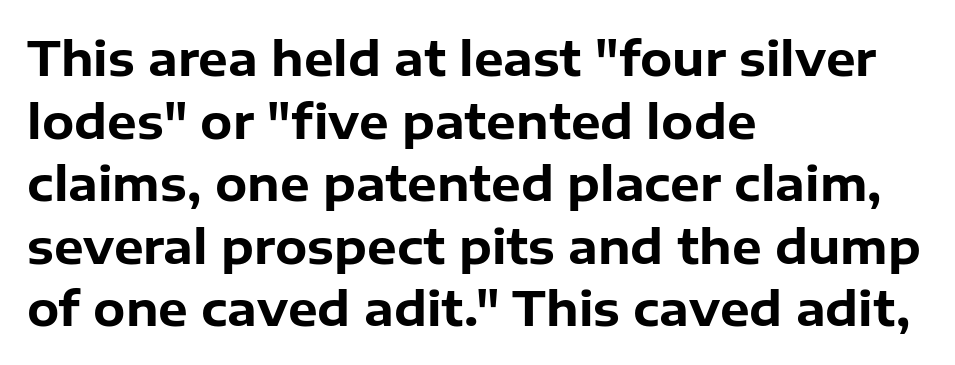
The image shows 47 px bold sans-serif type, upright; set left-aligned, normal line spacing (1.33x), normal letter spacing, not underlined; low stroke contrast and a medium x-height.
